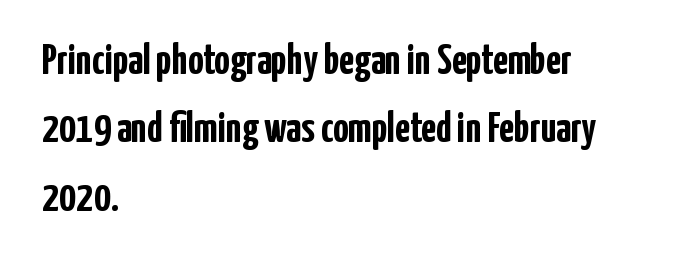
The image shows 43 px semibold, condensed sans-serif type, upright; set left-aligned, normal line spacing (1.59x), normal letter spacing, not underlined; low stroke contrast and a medium x-height.
